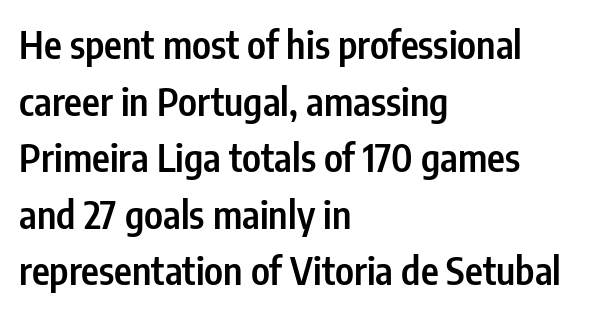
Q: Is the text bold? A: Semi-bold.
Q: Is the text italic (slanted)? A: No, it is upright.
Q: Is the typeface a serif or a sans-serif typeface? A: Sans-serif.
Q: Is the text underlined? A: No.
Q: How is the paragraph aligned? A: Left-aligned.
Q: Is the spacing between letters normal or unusually wide? A: Normal.
Q: Is the spacing between lines tight, normal or loose? A: Normal.
Q: Width (condensed, normal, or wide)? A: Condensed.
Q: Stroke contrast? A: Low.
Q: x-height? A: Medium.
Q: Monospaced? A: No.
